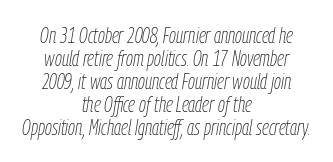
The cut favours lightness, reaching ordinary text weight at its darkest. Alignment: centered. Summary of vertical rhythm: compact, with narrow interline spacing. The lettering tilts uniformly, giving the passage an italic look. The zone under the glyphs is completely vacant.
